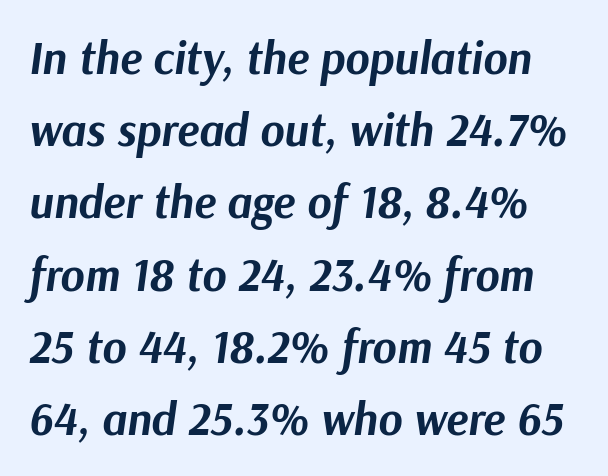
Q: Is the text bold? A: Yes.
Q: Is the text italic (slanted)? A: Yes, it leans right by about 9 degrees.
Q: Is the text underlined? A: No.
Q: Is the spacing between letters normal or unusually wide? A: Normal.
Q: Is the spacing between lines tight, normal or loose? A: Normal.
Q: Width (condensed, normal, or wide)? A: Normal.
Q: Stroke contrast? A: Medium.
Q: x-height? A: Medium.
Q: Monospaced? A: No.
